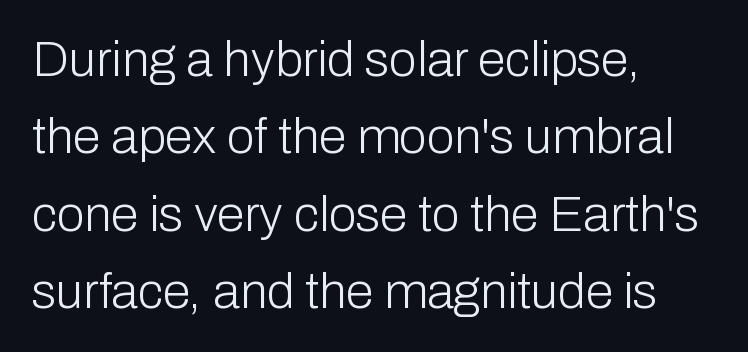
Q: Is the text bold? A: No.
Q: Is the text italic (slanted)? A: No, it is upright.
Q: Is the typeface a serif or a sans-serif typeface? A: Sans-serif.
Q: Is the text underlined? A: No.
Q: How is the paragraph aligned? A: Left-aligned.
Q: Is the spacing between letters normal or unusually wide? A: Normal.
Q: Is the spacing between lines tight, normal or loose? A: Normal.
Q: Width (condensed, normal, or wide)? A: Normal.
Q: Stroke contrast? A: Low.
Q: x-height? A: Medium.
Q: Monospaced? A: No.
